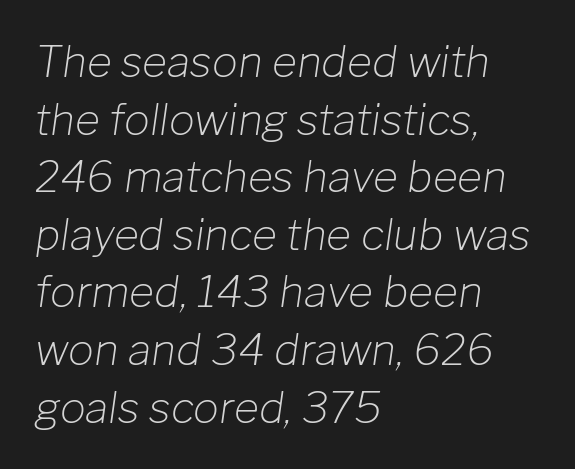
{"italic": "yes", "lean": "right", "slant_degrees": 8, "bold": "no", "weight": "light", "width": "normal", "stroke_contrast": "low", "x_height": "medium", "monospaced": "no", "underline": "no", "align": "left", "line_spacing": "normal", "line_spacing_ratio": 1.34, "letter_spacing": "normal", "letter_spacing_em": 0.0, "glyph_px": 43}
